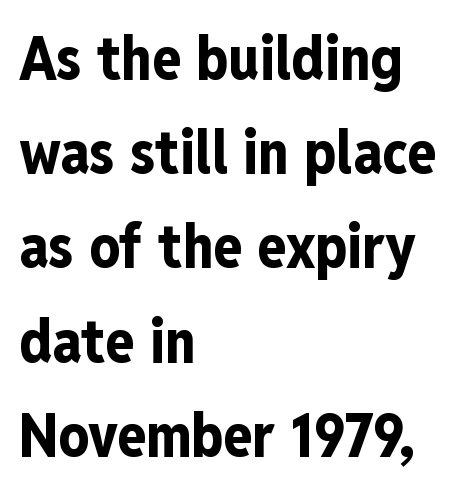
Typeset ragged right — the left edge is the straight one. It's the straight-up-and-down kind of type. Thick stems and heavy bowls — unmistakably bold. Observe the absence of serifs on each vertical stroke in this sample. Leading: standard.
